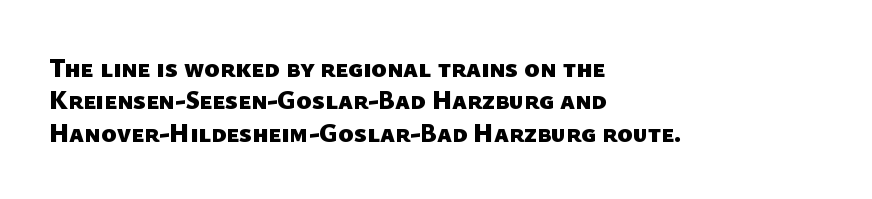
Q: Is the text bold? A: Yes.
Q: Is the text underlined? A: No.
Q: How is the paragraph aligned? A: Left-aligned.
Q: Is the spacing between letters normal or unusually wide? A: Normal.
Q: Is the spacing between lines tight, normal or loose? A: Normal.
